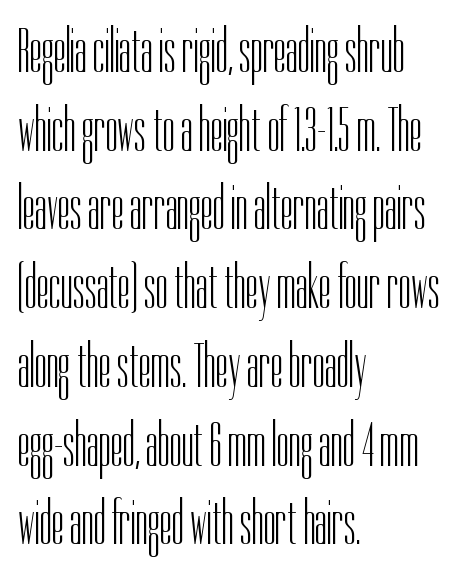
The image shows 62 px light, condensed sans-serif type, upright; set left-aligned, normal line spacing (1.27x), normal letter spacing, not underlined; low stroke contrast and a medium x-height.
